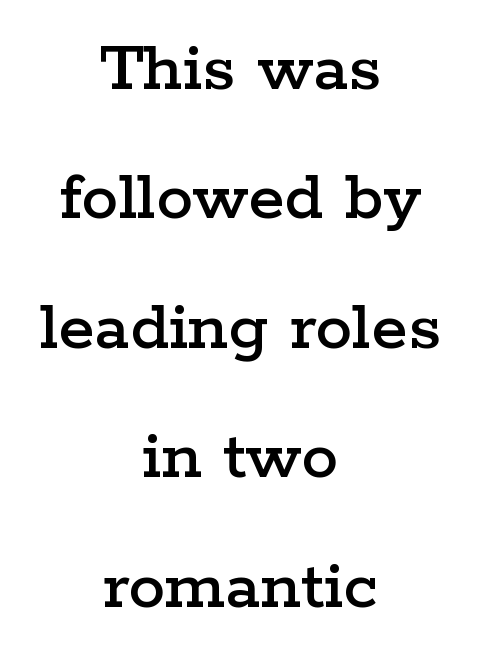
The passage is arranged like a title page — every line centered. The rendering uses natural spacing where letterforms have individual widths. The type family on display is of the serif kind. Unmarked baselines from the first word to the last. Caption: standard tracking, unaltered. Characters remain perfectly vertical along every line.
